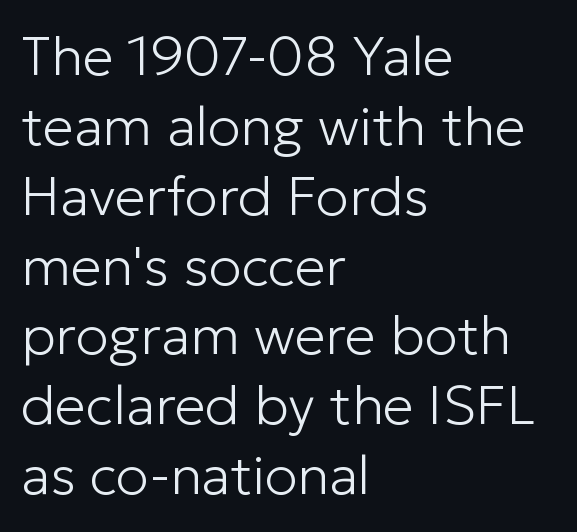
The image shows 55 px light sans-serif type, upright; set left-aligned, normal line spacing (1.27x), normal letter spacing, not underlined; low stroke contrast and a medium x-height.
